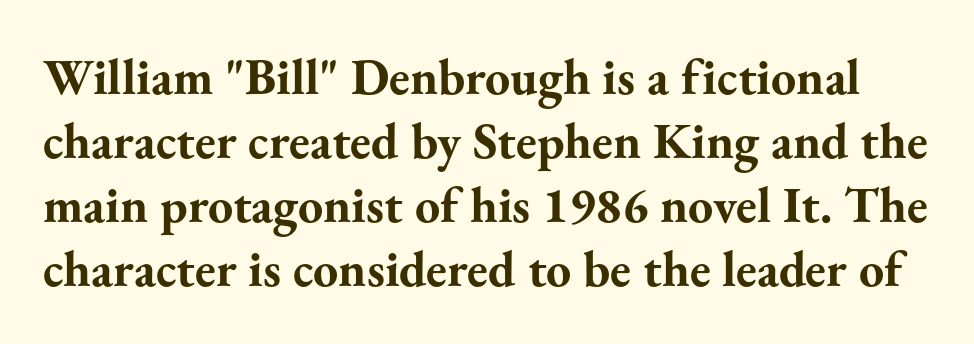
Designer's note — italics off, roman on. Heft: maximum for text — a bold. Quick note: interline space is typical. The words here are not underlined. This sample has the flowing, uneven cadence of proportional lettering.
